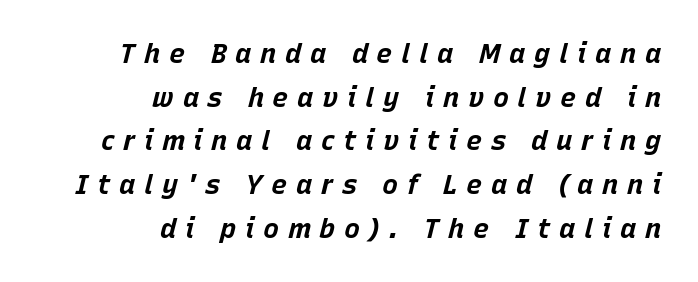
Q: Is the text bold? A: Yes.
Q: Is the text italic (slanted)? A: Yes, it leans right by about 15 degrees.
Q: Is the text underlined? A: No.
Q: How is the paragraph aligned? A: Right-aligned.
Q: Is the spacing between letters normal or unusually wide? A: Unusually wide.
Q: Is the spacing between lines tight, normal or loose? A: Normal.
